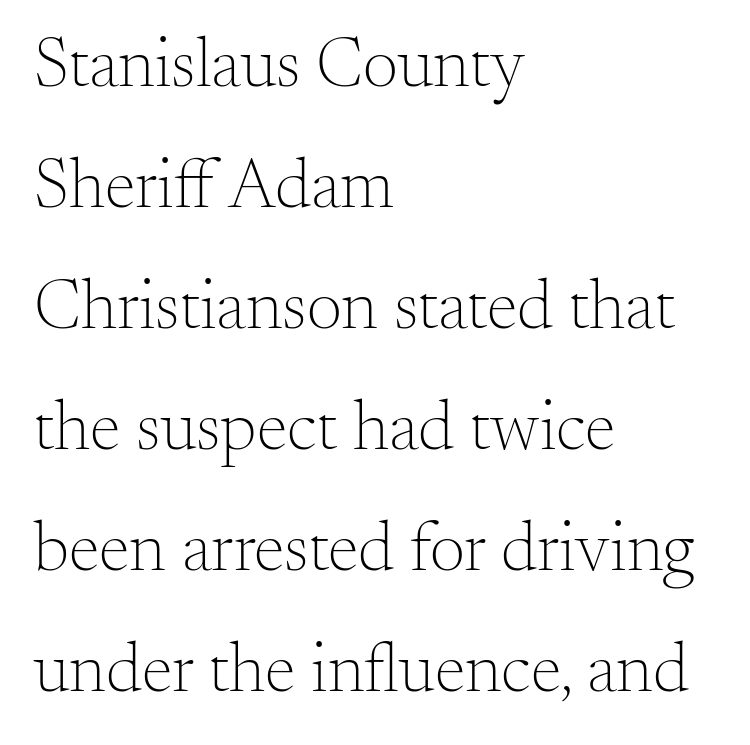
Think of a printed novel: that variable character pitch is what you see here. The gaps between neighbouring characters are ordinary and unremarkable. The lines in this sample share a left origin and differ only in where they stop. This sample uses a serif face.
